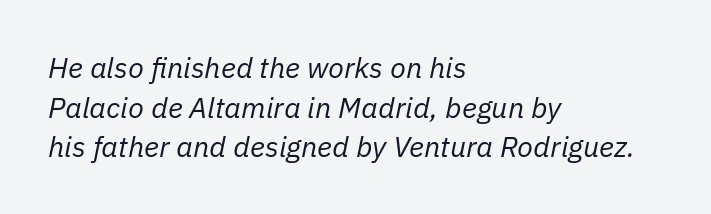
The image shows 29 px regular-weight type, italic (leaning right); set left-aligned, normal line spacing (1.37x), normal letter spacing, not underlined; low stroke contrast and a medium x-height.
